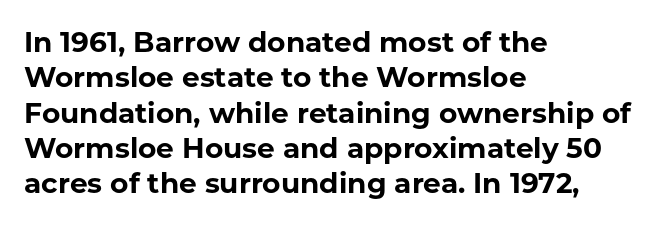
Q: Is the text bold? A: Yes.
Q: Is the text italic (slanted)? A: No, it is upright.
Q: Is the typeface a serif or a sans-serif typeface? A: Sans-serif.
Q: Is the text underlined? A: No.
Q: How is the paragraph aligned? A: Left-aligned.
Q: Is the spacing between letters normal or unusually wide? A: Normal.
Q: Is the spacing between lines tight, normal or loose? A: Normal.
Q: Width (condensed, normal, or wide)? A: Normal.
Q: Stroke contrast? A: Low.
Q: x-height? A: Medium.
Q: Monospaced? A: No.
